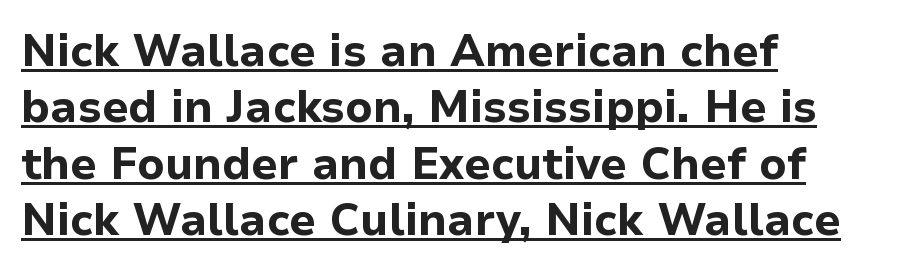
Q: Is the text bold? A: Yes.
Q: Is the text italic (slanted)? A: No, it is upright.
Q: Is the typeface a serif or a sans-serif typeface? A: Sans-serif.
Q: Is the text underlined? A: Yes.
Q: How is the paragraph aligned? A: Left-aligned.
Q: Is the spacing between letters normal or unusually wide? A: Normal.
Q: Is the spacing between lines tight, normal or loose? A: Normal.
Q: Width (condensed, normal, or wide)? A: Normal.
Q: Stroke contrast? A: Low.
Q: x-height? A: Medium.
Q: Monospaced? A: No.
